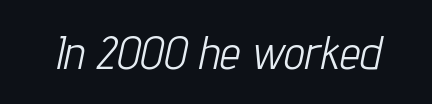
The image shows 46 px light, condensed type, italic (leaning right); set normal letter spacing, not underlined; low stroke contrast and a medium x-height.
